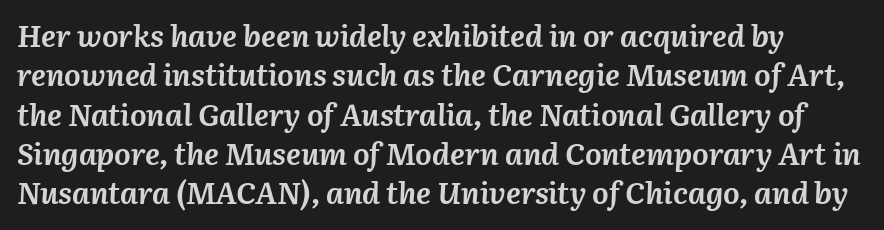
Q: Is the text bold? A: Yes.
Q: Is the text italic (slanted)? A: Yes, it leans right by about 3 degrees.
Q: Is the text underlined? A: No.
Q: Is the spacing between letters normal or unusually wide? A: Normal.
Q: Is the spacing between lines tight, normal or loose? A: Normal.
Q: Width (condensed, normal, or wide)? A: Normal.
Q: Stroke contrast? A: Medium.
Q: x-height? A: Medium.
Q: Monospaced? A: No.
